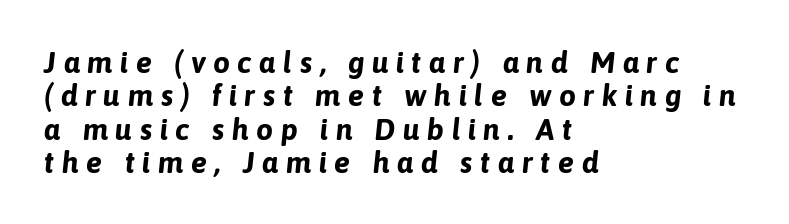
Notice how thick the strokes are: this is what a full bold looks like. Nobody drew a line under any word here. Leading is clearly below the norm, producing a dense column. The type is letterspaced generously, with wide tracking.
